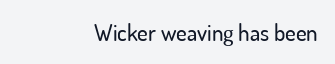
Q: Is the text italic (slanted)? A: No, it is upright.
Q: Is the text underlined? A: No.
Q: How is the paragraph aligned? A: Right-aligned.
Q: Is the spacing between letters normal or unusually wide? A: Normal.
